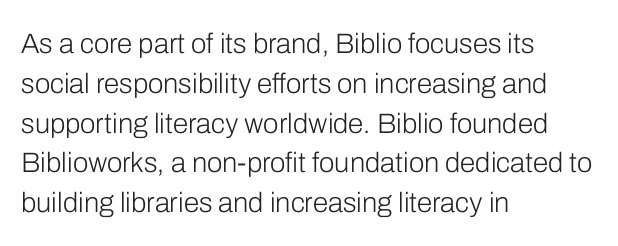
Q: Is the text bold? A: No.
Q: Is the text italic (slanted)? A: No, it is upright.
Q: Is the typeface a serif or a sans-serif typeface? A: Sans-serif.
Q: Is the text underlined? A: No.
Q: How is the paragraph aligned? A: Left-aligned.
Q: Is the spacing between letters normal or unusually wide? A: Normal.
Q: Is the spacing between lines tight, normal or loose? A: Normal.
Q: Width (condensed, normal, or wide)? A: Normal.
Q: Stroke contrast? A: Low.
Q: x-height? A: Medium.
Q: Monospaced? A: No.
